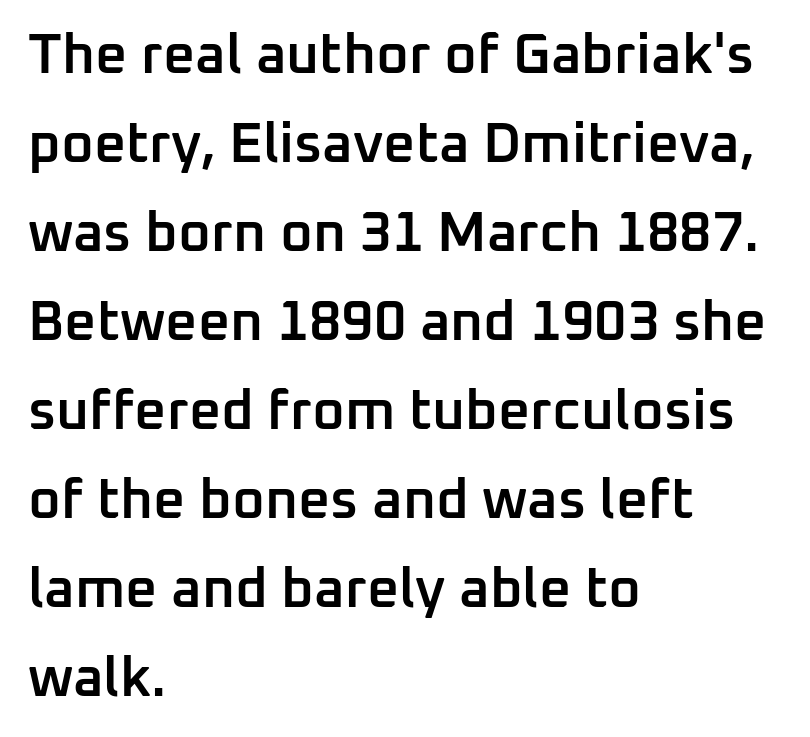
The image shows 56 px semibold sans-serif type, upright; set left-aligned, normal line spacing (1.59x), normal letter spacing, not underlined; low stroke contrast and a medium x-height.
